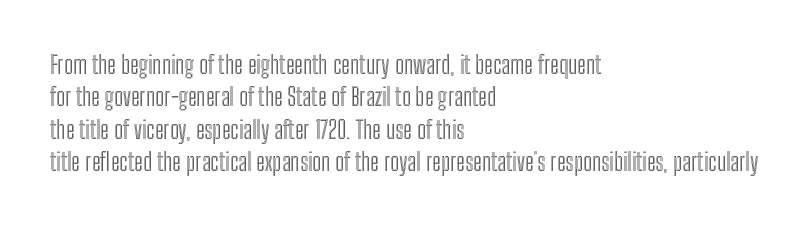
The image shows 24 px text type, upright; set left-aligned, normal line spacing (1.35x), normal letter spacing, not underlined.
